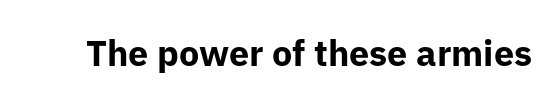
{"serif": "no", "italic": "no", "bold": "yes", "weight": "bold", "width": "normal", "stroke_contrast": "low", "x_height": "medium", "monospaced": "no", "underline": "no", "letter_spacing": "normal", "letter_spacing_em": 0.0, "glyph_px": 36}
